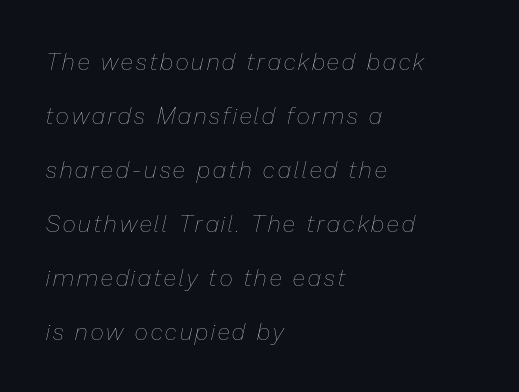
{"italic": "yes", "lean": "right", "slant_degrees": 13, "bold": "no", "underline": "no", "align": "left", "line_spacing": "loose", "line_spacing_ratio": 2.35, "glyph_px": 23}
